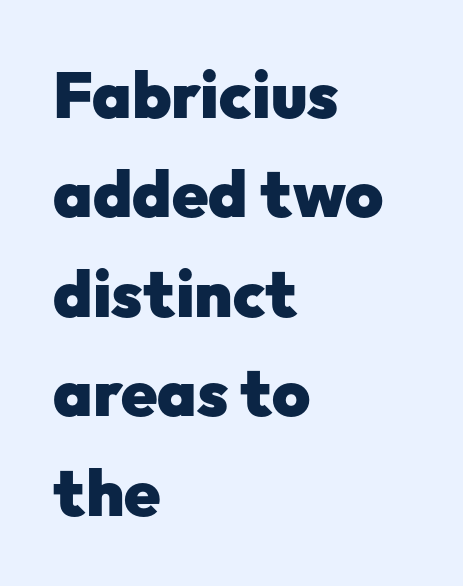
Q: Is the text bold? A: Yes.
Q: Is the text italic (slanted)? A: No, it is upright.
Q: Is the typeface a serif or a sans-serif typeface? A: Sans-serif.
Q: Is the text underlined? A: No.
Q: How is the paragraph aligned? A: Left-aligned.
Q: Is the spacing between letters normal or unusually wide? A: Normal.
Q: Is the spacing between lines tight, normal or loose? A: Normal.
Q: Width (condensed, normal, or wide)? A: Normal.
Q: Stroke contrast? A: Low.
Q: x-height? A: Medium.
Q: Monospaced? A: No.
